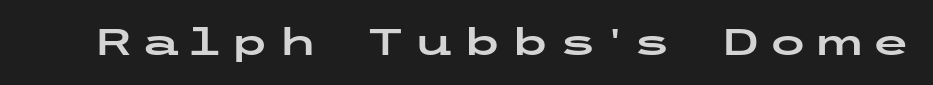
The face used here is rendered with a markedly widened letterfit. Each letter's strokes conclude bluntly, with no projecting serifs. Glance below the letters and you will spot only blank space. Tall strokes in this sample are plumb rather than angled.
